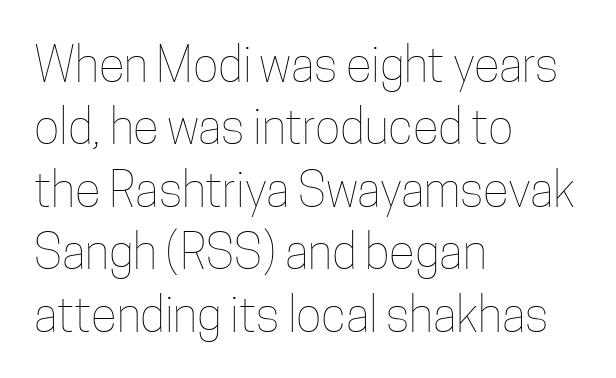
The image shows 48 px thin, condensed type, upright; set left-aligned, normal line spacing (1.3x), normal letter spacing, not underlined; low stroke contrast and a medium x-height.
